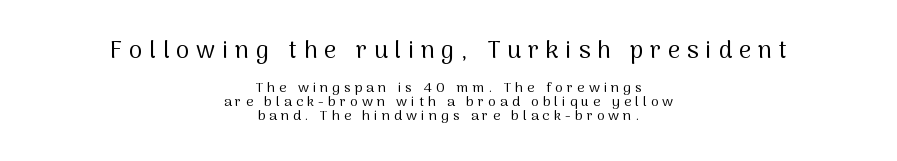
Ordinary non-slanted type is in use. This reads as an unemphasized weight, regular at the heaviest. Teacher's note: observe the equal gaps on both sides — that is centered alignment. The rendering uses a small line-height, squeezing the rows. This sample uses expanded letter spacing, leaving extra air between glyphs.
